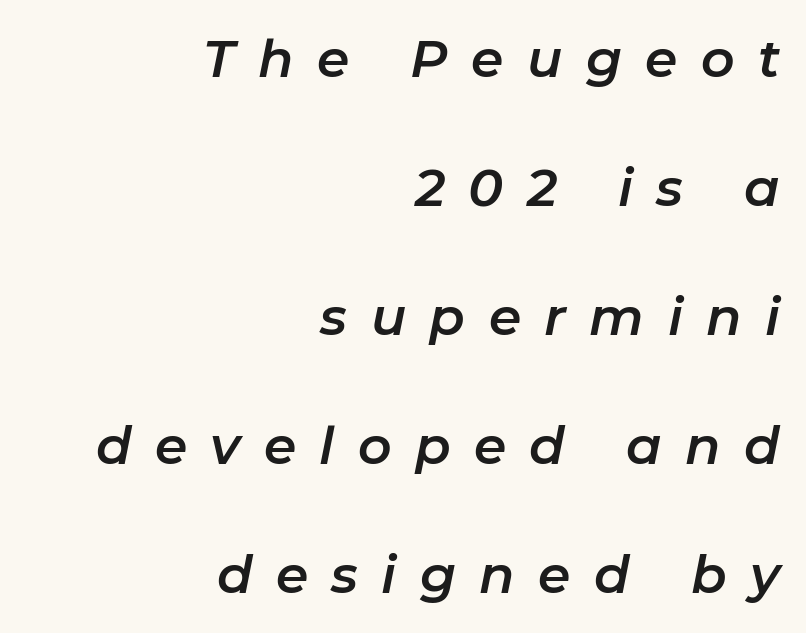
The image shows 52 px text type, italic (leaning right); set right-aligned, loose line spacing (2.48x), unusually wide letter spacing (+0.45 em), not underlined; low stroke contrast and a medium x-height.
